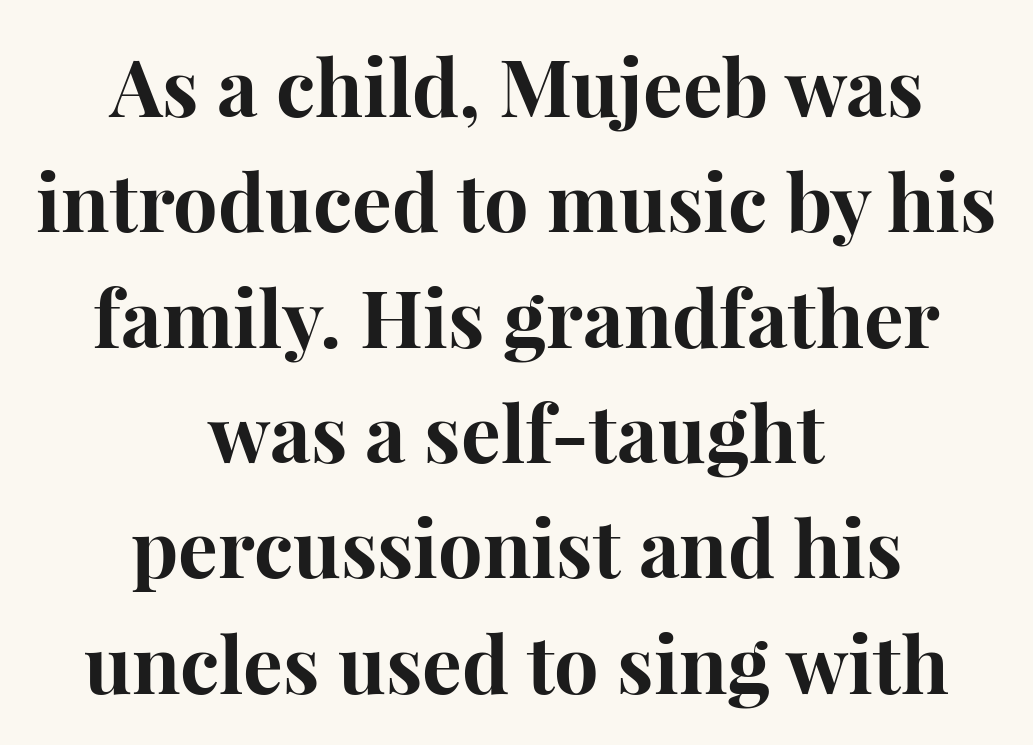
Check under the words: just untouched page. Is this a fixed-width face? No — the glyphs have proportional, varying widths. The designer left line spacing at the default. Honestly, the letter spacing is just normal — you wouldn't notice it.
